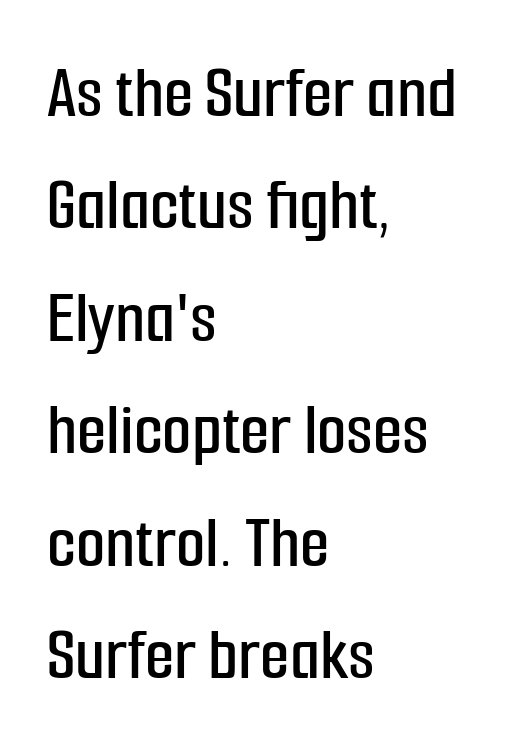
Q: Is the text italic (slanted)? A: No, it is upright.
Q: Is the typeface a serif or a sans-serif typeface? A: Sans-serif.
Q: Is the text underlined? A: No.
Q: How is the paragraph aligned? A: Left-aligned.
Q: Is the spacing between letters normal or unusually wide? A: Normal.
Q: Is the spacing between lines tight, normal or loose? A: Normal.
Q: Width (condensed, normal, or wide)? A: Condensed.
Q: Stroke contrast? A: Low.
Q: x-height? A: Medium.
Q: Monospaced? A: No.
